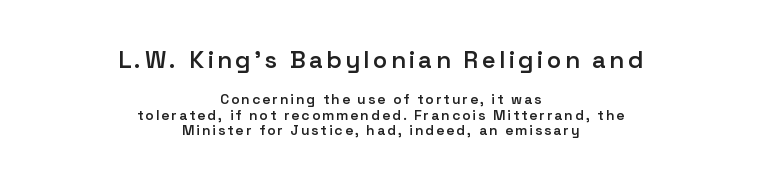
Heft: intermediate — a semibold. The words here are not underlined. Posture: vertical. Honestly, the rows look squashed on top of each other.
